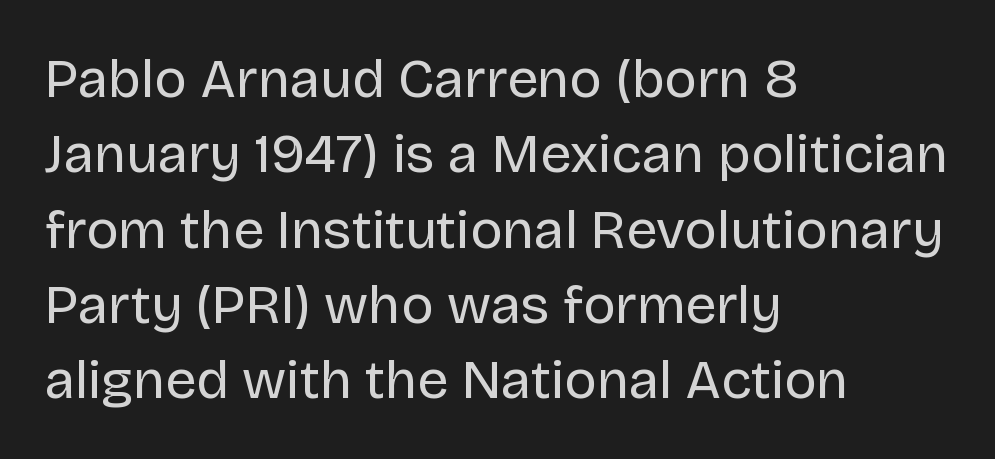
Q: Is the text bold? A: No.
Q: Is the text italic (slanted)? A: No, it is upright.
Q: Is the typeface a serif or a sans-serif typeface? A: Sans-serif.
Q: Is the text underlined? A: No.
Q: How is the paragraph aligned? A: Left-aligned.
Q: Is the spacing between letters normal or unusually wide? A: Normal.
Q: Is the spacing between lines tight, normal or loose? A: Normal.
Q: Width (condensed, normal, or wide)? A: Normal.
Q: Stroke contrast? A: Low.
Q: x-height? A: Large.
Q: Monospaced? A: No.
